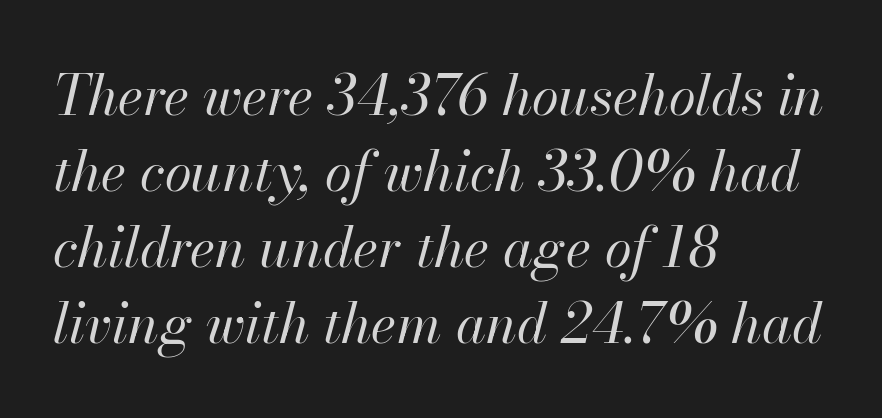
{"italic": "yes", "lean": "right", "slant_degrees": 13, "bold": "no", "weight": "regular", "width": "normal", "stroke_contrast": "high", "x_height": "small", "monospaced": "no", "underline": "no", "align": "left", "line_spacing": "normal", "line_spacing_ratio": 1.38, "letter_spacing": "normal", "letter_spacing_em": 0.0, "glyph_px": 55}
